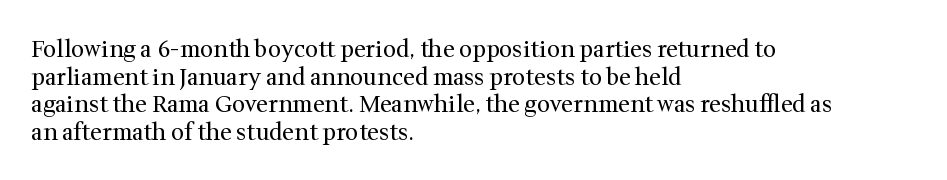
Unlike italic type, these characters show no tilt at all. The string is rendered with underlining switched off. The lines are quadded left. Tracking here is standard; glyphs follow each other at the usual distance. The letters look calm and open, with moderate or lighter stems.
